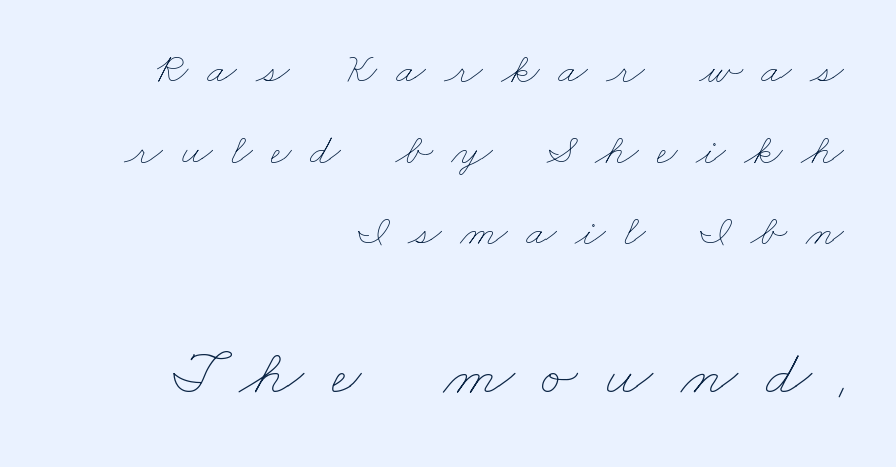
The later block is typeset at a bigger size than the earlier block. Is this a heavy cut? Hardly; it is regular or lighter. Varying glyph widths throughout — classic text-font behaviour. Only glyphs here, with clear space below each row. The tracking jumps out immediately: characters are airy and widely separated.
